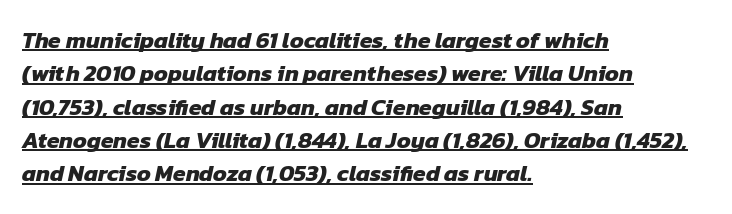
Q: Is the text bold? A: Yes.
Q: Is the text underlined? A: Yes.
Q: How is the paragraph aligned? A: Left-aligned.
Q: Is the spacing between letters normal or unusually wide? A: Normal.
Q: Is the spacing between lines tight, normal or loose? A: Normal.
